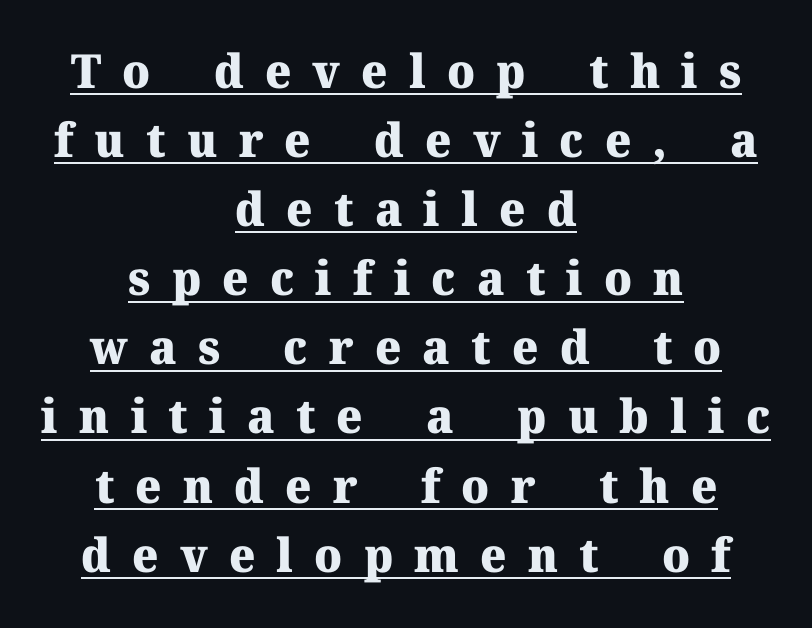
The image shows 47 px heavy serif type, upright; set centered, normal line spacing (1.47x), unusually wide letter spacing (+0.45 em), underlined; medium stroke contrast and a medium x-height.
